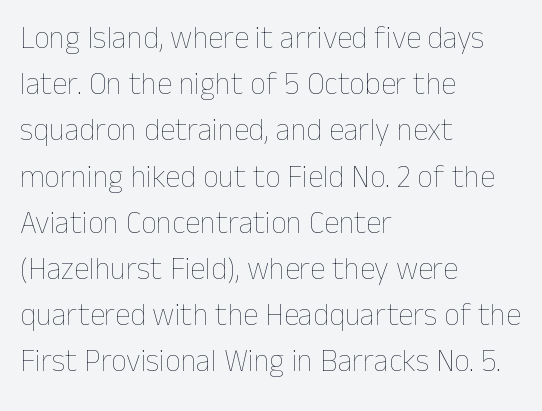
{"italic": "no", "bold": "no", "weight": "thin", "width": "normal", "stroke_contrast": "low", "x_height": "medium", "monospaced": "no", "underline": "no", "align": "left", "line_spacing": "normal", "line_spacing_ratio": 1.49, "letter_spacing": "normal", "letter_spacing_em": 0.0, "glyph_px": 31}
